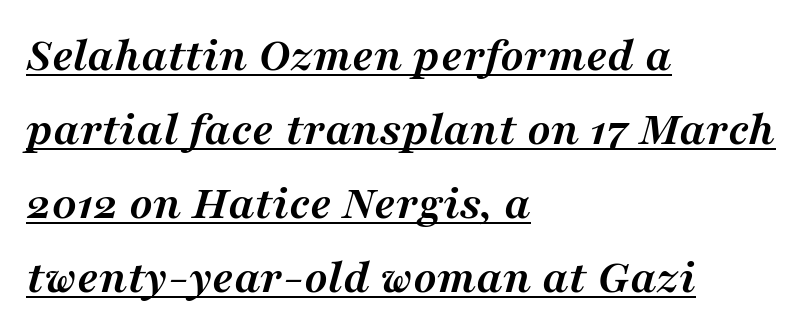
The image shows 49 px semibold serif type, italic (leaning right); set left-aligned, normal line spacing (1.51x), normal letter spacing, underlined; medium stroke contrast and a medium x-height.
